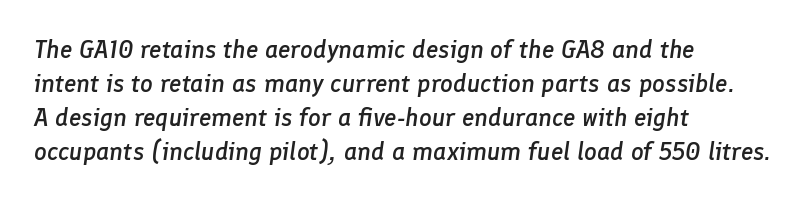
The image shows 25 px text type, italic (leaning right); set left-aligned, normal line spacing (1.36x), normal letter spacing, not underlined.
